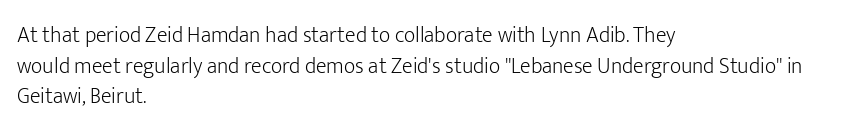
Q: Is the text bold? A: No.
Q: Is the text italic (slanted)? A: No, it is upright.
Q: Is the text underlined? A: No.
Q: How is the paragraph aligned? A: Left-aligned.
Q: Is the spacing between letters normal or unusually wide? A: Normal.
Q: Is the spacing between lines tight, normal or loose? A: Normal.
